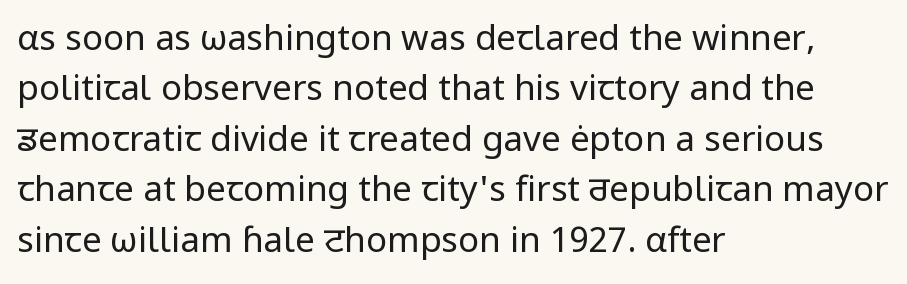
The image shows 35 px regular-weight sans-serif type, upright; set left-aligned, normal line spacing (1.44x), normal letter spacing, not underlined; low stroke contrast and a medium x-height.
